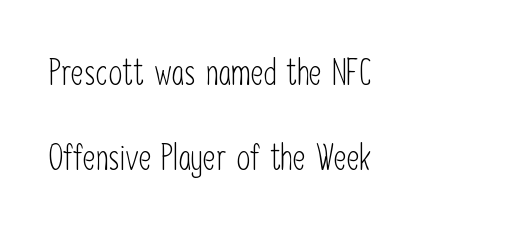
The image shows 35 px light, condensed sans-serif type, upright; set left-aligned, loose line spacing (2.42x), normal letter spacing, not underlined; low stroke contrast and a medium x-height.
